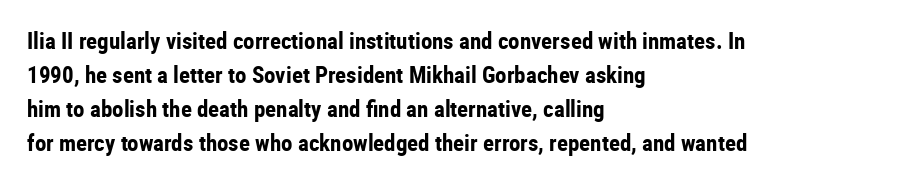
Q: Is the text bold? A: Yes.
Q: Is the text italic (slanted)? A: No, it is upright.
Q: Is the text underlined? A: No.
Q: How is the paragraph aligned? A: Left-aligned.
Q: Is the spacing between letters normal or unusually wide? A: Normal.
Q: Is the spacing between lines tight, normal or loose? A: Normal.
